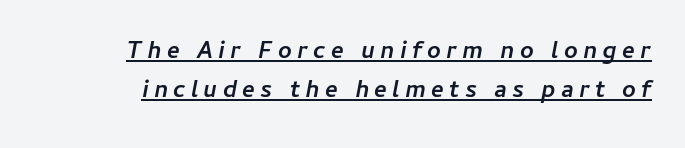
{"italic": "yes", "lean": "right", "slant_degrees": 11, "bold": "yes", "underline": "yes", "align": "right", "line_spacing": "normal", "line_spacing_ratio": 1.63, "letter_spacing": "wide", "letter_spacing_em": 0.22, "glyph_px": 24}
